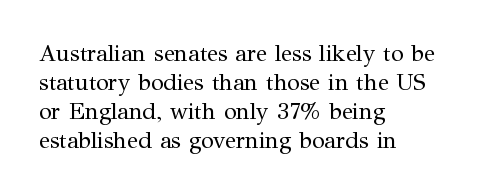
A typesetter would call this zero additional tracking. If you drew a line through each stem, it would be perfectly vertical. This block has exactly the height ordinary leading produces. Teacher's note: observe the even left margin — that is flush-left alignment. The area under the type is left untouched. This is not heavy type; no bold has been used.
